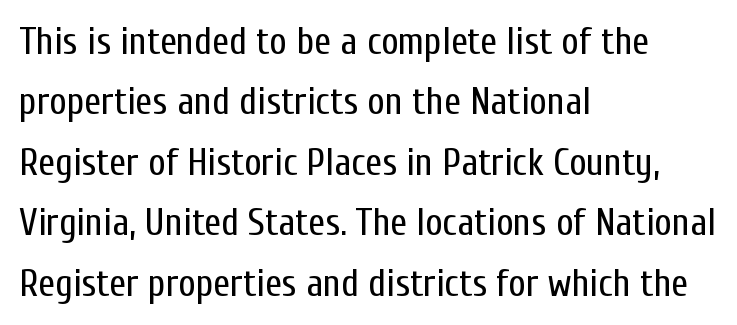
Q: Is the text bold? A: No.
Q: Is the text italic (slanted)? A: No, it is upright.
Q: Is the typeface a serif or a sans-serif typeface? A: Sans-serif.
Q: Is the text underlined? A: No.
Q: How is the paragraph aligned? A: Left-aligned.
Q: Is the spacing between letters normal or unusually wide? A: Normal.
Q: Is the spacing between lines tight, normal or loose? A: Normal.
Q: Width (condensed, normal, or wide)? A: Condensed.
Q: Stroke contrast? A: Low.
Q: x-height? A: Medium.
Q: Monospaced? A: No.
